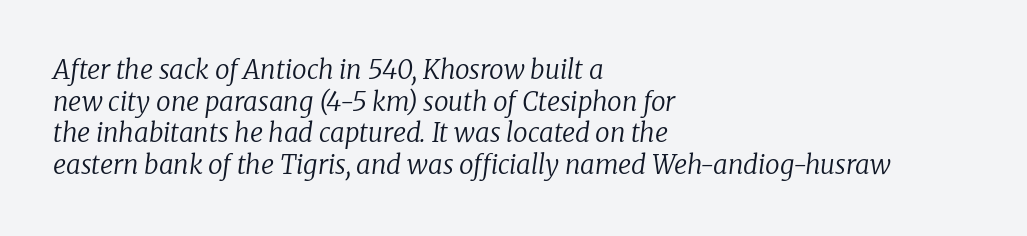
{"italic": "yes", "lean": "right", "slant_degrees": 8, "bold": "no", "underline": "no", "align": "left", "line_spacing_ratio": 1.22, "letter_spacing": "normal", "letter_spacing_em": 0.0, "glyph_px": 26}
